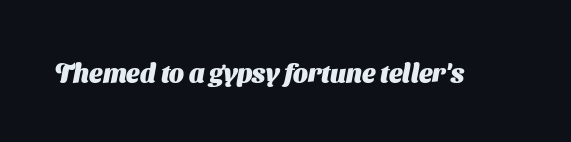
Set as a true bold cut, around the 700 mark. No word sits above an underline. Nothing unusual about the tracking: characters are spaced as the font intends.
